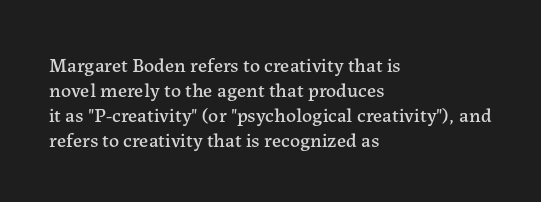
The space between consecutive lines is moderate. The area under the type is left untouched. The letters sit at their default tracking, neither squeezed nor spread. If you drew a line through each stem, it would be perfectly vertical. This rendering uses left alignment, leaving the right contour irregular.
